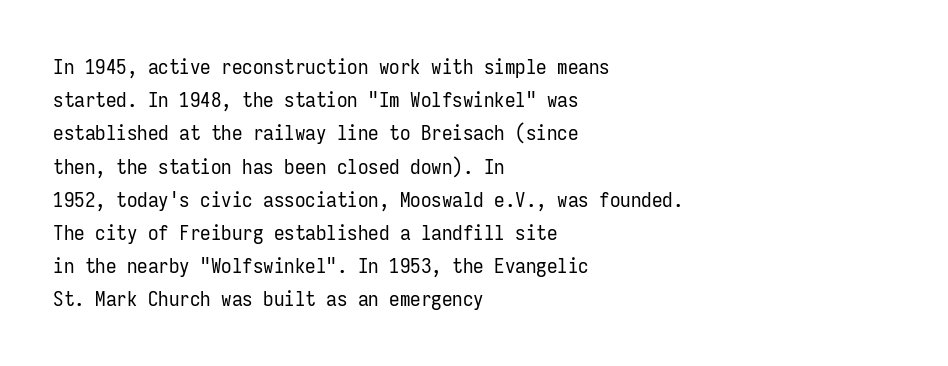
The face looks like a standard text weight, possibly lighter. Short and long lines alike share a common starting point at left. Vertically, the passage feels balanced, rows spaced as you'd expect. A bare baseline throughout the passage. Here the glyphs are tracked normally, forming tight word shapes.
